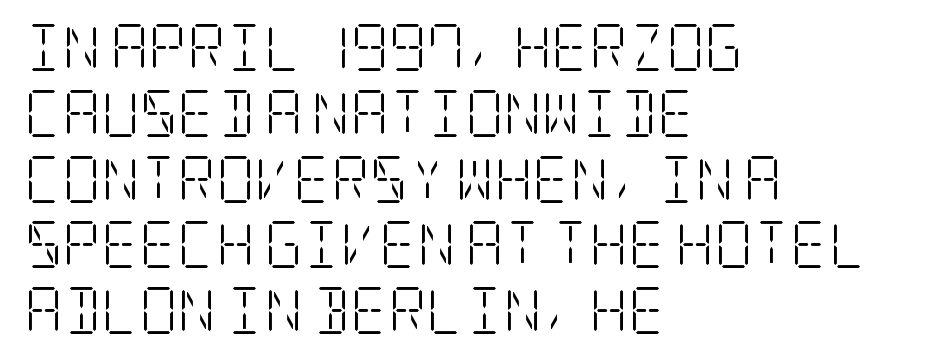
{"serif": "yes", "italic": "no", "bold": "no", "weight": "light", "width": "condensed", "stroke_contrast": "low", "x_height": "large", "underline": "no", "align": "left", "line_spacing": "normal", "line_spacing_ratio": 1.4, "letter_spacing": "normal", "letter_spacing_em": 0.0, "glyph_px": 47}
